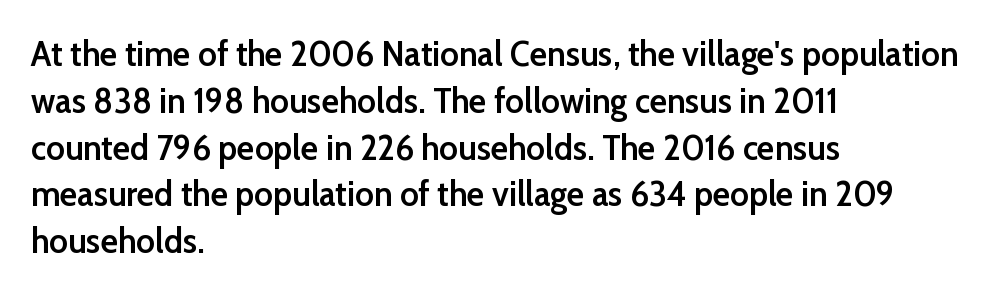
Q: Is the text bold? A: Semi-bold.
Q: Is the text italic (slanted)? A: No, it is upright.
Q: Is the typeface a serif or a sans-serif typeface? A: Sans-serif.
Q: Is the text underlined? A: No.
Q: How is the paragraph aligned? A: Left-aligned.
Q: Is the spacing between letters normal or unusually wide? A: Normal.
Q: Is the spacing between lines tight, normal or loose? A: Normal.
Q: Width (condensed, normal, or wide)? A: Normal.
Q: Stroke contrast? A: Low.
Q: x-height? A: Medium.
Q: Monospaced? A: No.
